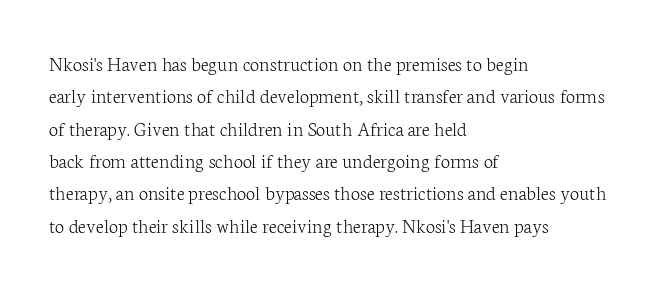
{"italic": "no", "bold": "no", "underline": "no", "align": "left", "line_spacing": "normal", "line_spacing_ratio": 1.54, "letter_spacing": "normal", "letter_spacing_em": 0.0, "glyph_px": 21}
